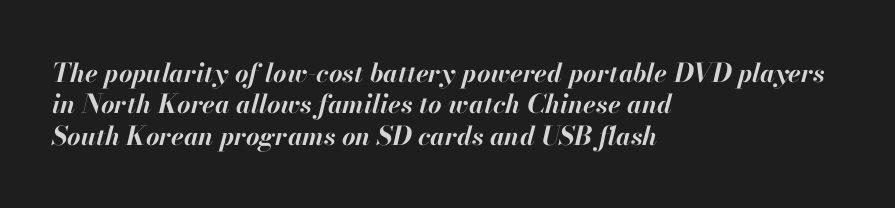
Q: Is the text bold? A: Yes.
Q: Is the text italic (slanted)? A: Yes, it leans right by about 13 degrees.
Q: Is the text underlined? A: No.
Q: How is the paragraph aligned? A: Left-aligned.
Q: Is the spacing between letters normal or unusually wide? A: Normal.
